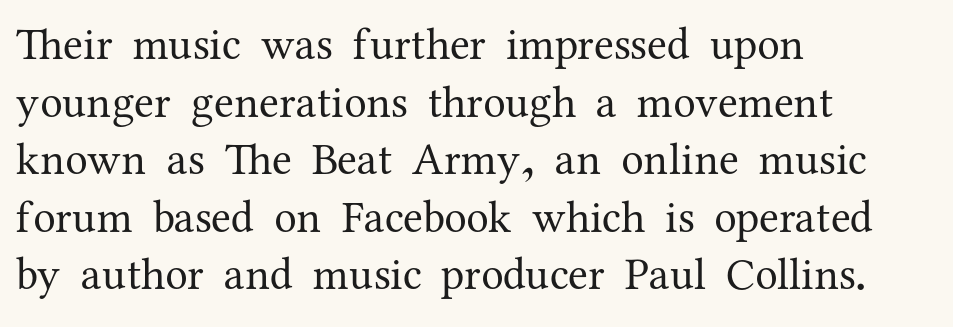
{"serif": "yes", "italic": "no", "bold": "no", "weight": "regular", "width": "normal", "stroke_contrast": "medium", "x_height": "medium", "monospaced": "no", "underline": "no", "align": "left", "line_spacing": "normal", "line_spacing_ratio": 1.28, "letter_spacing": "normal", "letter_spacing_em": 0.0, "glyph_px": 45}
